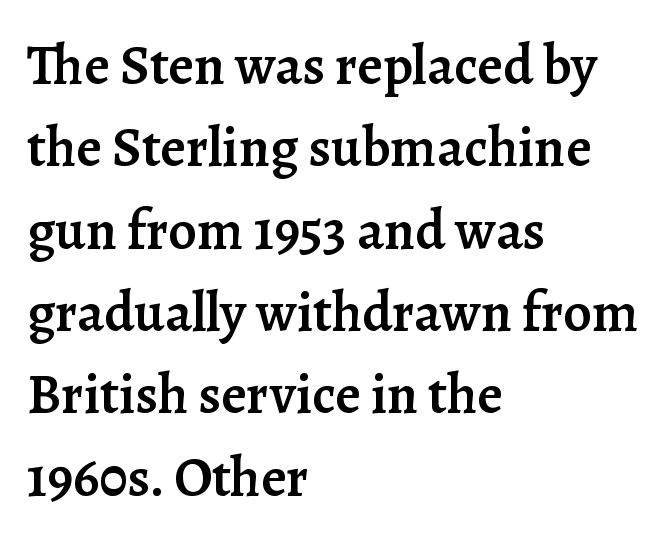
{"serif": "yes", "italic": "no", "bold": "semi", "weight": "semibold", "width": "normal", "stroke_contrast": "low", "x_height": "medium", "monospaced": "no", "underline": "no", "align": "left", "line_spacing": "normal", "line_spacing_ratio": 1.47, "letter_spacing": "normal", "letter_spacing_em": 0.0, "glyph_px": 56}
